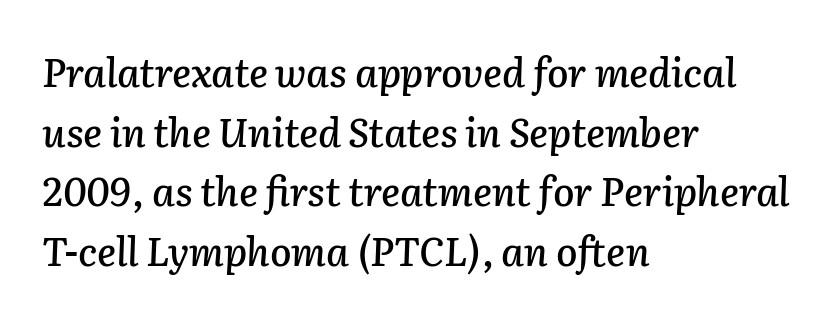
Q: Is the text italic (slanted)? A: Yes, it leans right by about 2 degrees.
Q: Is the text underlined? A: No.
Q: How is the paragraph aligned? A: Left-aligned.
Q: Is the spacing between letters normal or unusually wide? A: Normal.
Q: Is the spacing between lines tight, normal or loose? A: Normal.
Q: Width (condensed, normal, or wide)? A: Normal.
Q: Stroke contrast? A: Low.
Q: x-height? A: Medium.
Q: Monospaced? A: No.
